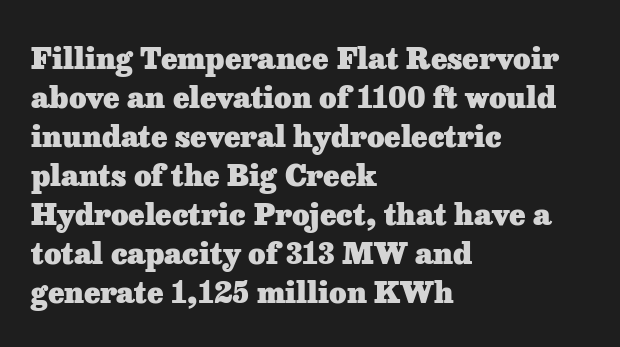
Q: Is the text bold? A: Yes.
Q: Is the text italic (slanted)? A: No, it is upright.
Q: Is the typeface a serif or a sans-serif typeface? A: Serif.
Q: Is the text underlined? A: No.
Q: How is the paragraph aligned? A: Left-aligned.
Q: Is the spacing between letters normal or unusually wide? A: Normal.
Q: Is the spacing between lines tight, normal or loose? A: Normal.
Q: Width (condensed, normal, or wide)? A: Normal.
Q: Stroke contrast? A: Low.
Q: x-height? A: Medium.
Q: Monospaced? A: No.
